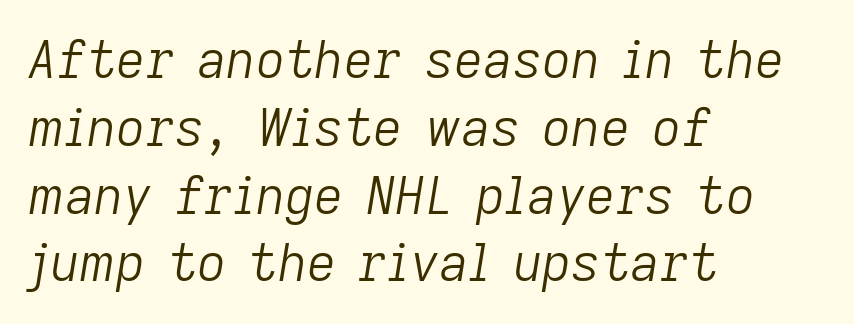
The image shows 51 px light type, italic (leaning right); set left-aligned, normal line spacing (1.33x), normal letter spacing, not underlined; low stroke contrast and a medium x-height.
